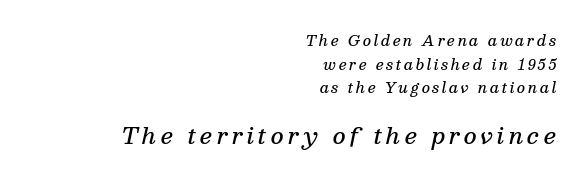
The image shows 22 px text type, italic (leaning right); set right-aligned, normal line spacing (1.68x), not underlined; the second (bottom) block is 1.57x larger.
